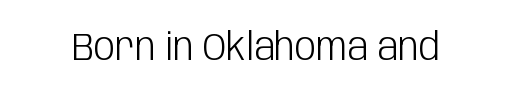
Q: Is the text bold? A: No.
Q: Is the text italic (slanted)? A: No, it is upright.
Q: Is the typeface a serif or a sans-serif typeface? A: Sans-serif.
Q: Is the text underlined? A: No.
Q: Is the spacing between letters normal or unusually wide? A: Normal.
Q: Width (condensed, normal, or wide)? A: Condensed.
Q: Stroke contrast? A: Low.
Q: x-height? A: Large.
Q: Monospaced? A: No.
